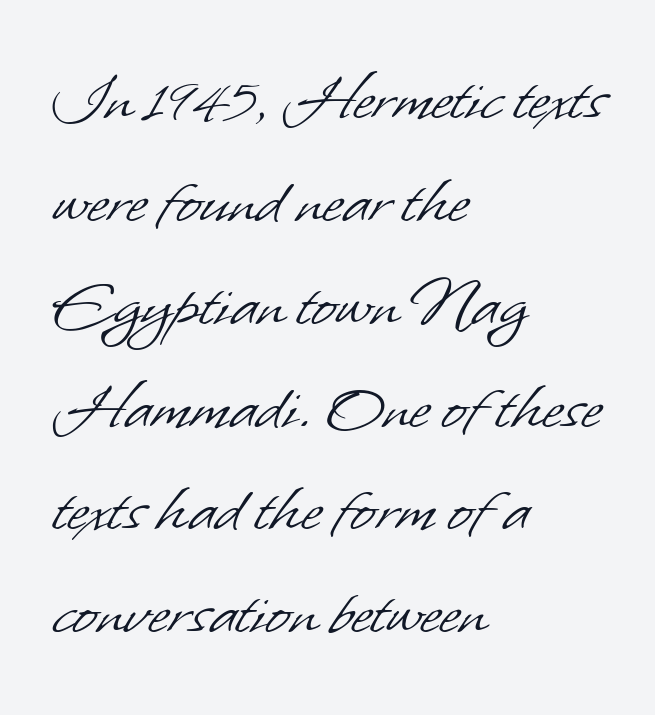
The image shows 74 px light sans-serif type; set left-aligned, normal line spacing (1.39x), normal letter spacing, not underlined; low stroke contrast and a small x-height.
